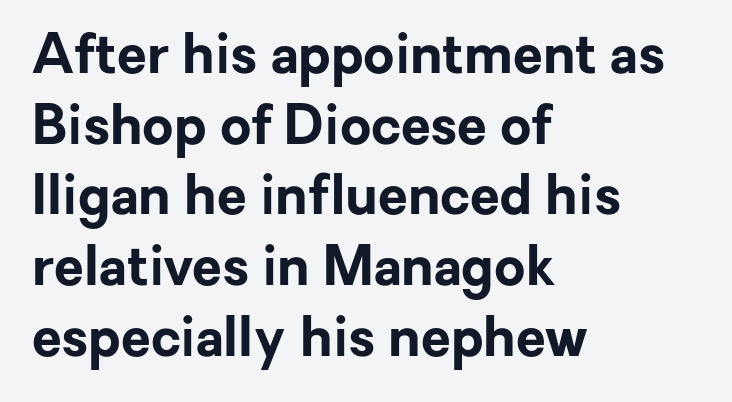
Q: Is the text bold? A: Yes.
Q: Is the text italic (slanted)? A: No, it is upright.
Q: Is the typeface a serif or a sans-serif typeface? A: Sans-serif.
Q: Is the text underlined? A: No.
Q: How is the paragraph aligned? A: Left-aligned.
Q: Is the spacing between letters normal or unusually wide? A: Normal.
Q: Is the spacing between lines tight, normal or loose? A: Normal.
Q: Width (condensed, normal, or wide)? A: Normal.
Q: Stroke contrast? A: Low.
Q: x-height? A: Medium.
Q: Monospaced? A: No.
